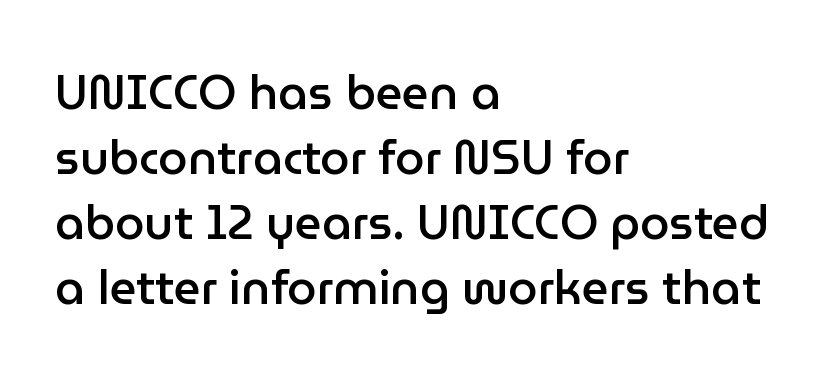
The image shows 47 px semibold sans-serif type, upright; set left-aligned, normal line spacing (1.38x), normal letter spacing, not underlined; low stroke contrast and a medium x-height.
